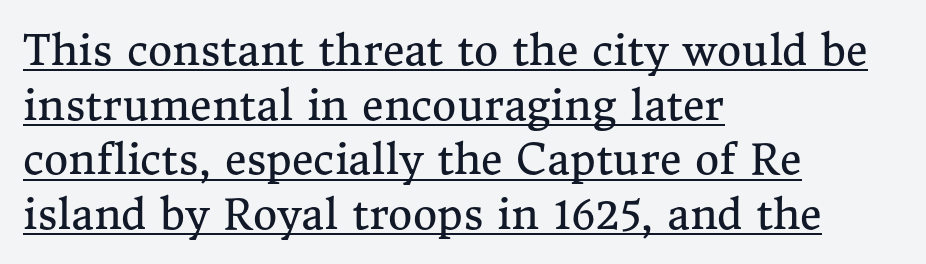
Designer's note — italics off, roman on. Horizontally, the lines are justified to the leading edge only. Observe the ordinary spacing: letters are neighbours, not strangers. What decoration does the sample have? An underline.
